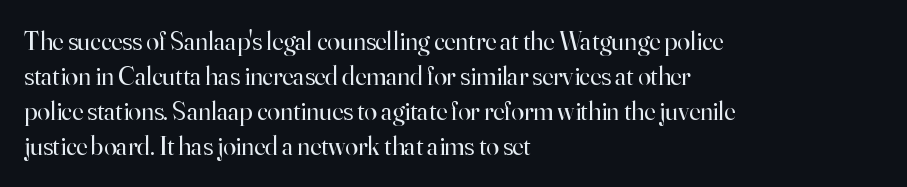
Q: Is the text bold? A: No.
Q: Is the text italic (slanted)? A: No, it is upright.
Q: Is the text underlined? A: No.
Q: How is the paragraph aligned? A: Left-aligned.
Q: Is the spacing between letters normal or unusually wide? A: Normal.
Q: Is the spacing between lines tight, normal or loose? A: Normal.
